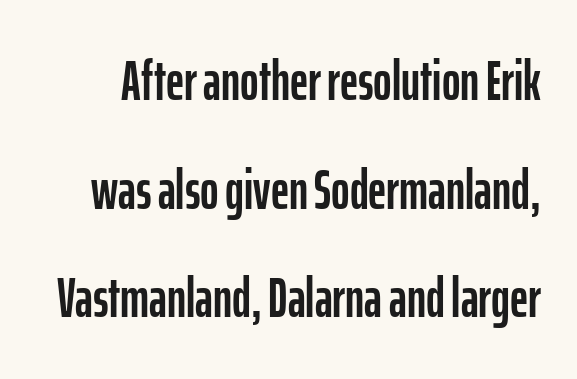
In terms of posture, this sample is upright. Note the varied advance widths — an 'i' is clearly narrower than an 'm'. Notice the wide empty band between every row — that's loose leading. Serif or sans? Sans — the stroke terminals are bare. Bare-footed words on every line.
